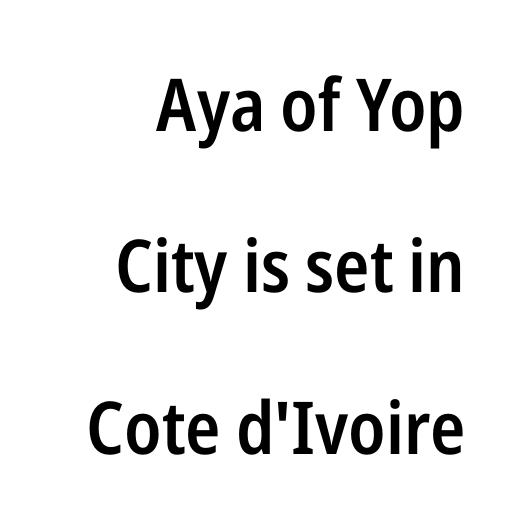
The image shows 73 px semibold, condensed sans-serif type, upright; set right-aligned, loose line spacing (2.21x), normal letter spacing, not underlined; low stroke contrast and a medium x-height.
